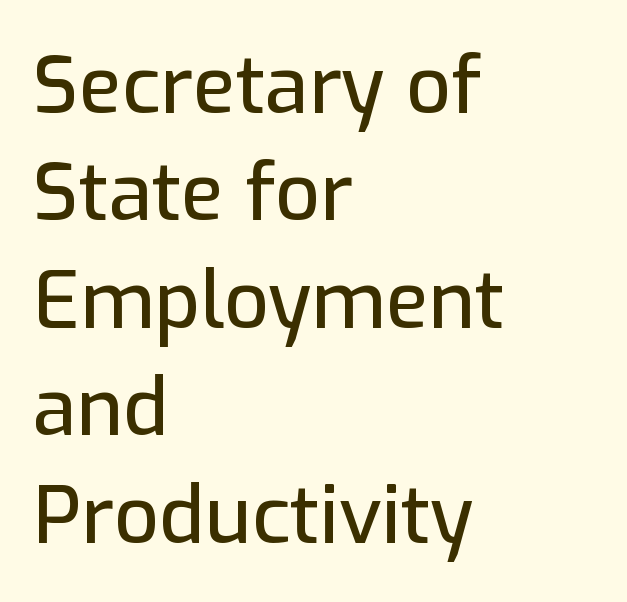
The image shows 79 px sans-serif type, upright; set left-aligned, normal line spacing (1.36x), normal letter spacing, not underlined; low stroke contrast and a medium x-height.
